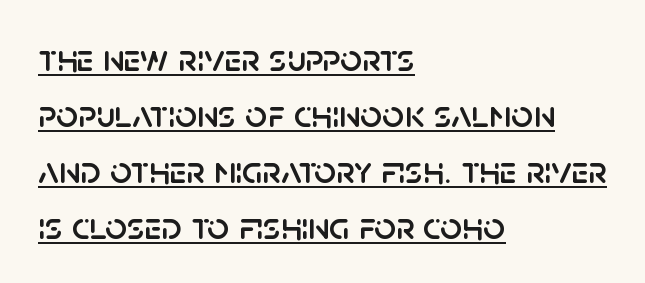
{"serif": "no", "italic": "no", "width": "normal", "stroke_contrast": "low", "x_height": "large", "monospaced": "no", "underline": "yes", "align": "left", "line_spacing": "normal", "line_spacing_ratio": 1.47, "letter_spacing": "normal", "letter_spacing_em": 0.0, "glyph_px": 38}
